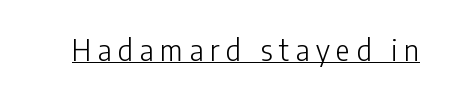
The strokes are not fattened; the text isn't bold. Is this a fixed-width face? No — the glyphs have proportional, varying widths. The words here are underlined. Nothing sits at the stroke ends, so this counts as sans-serif.
